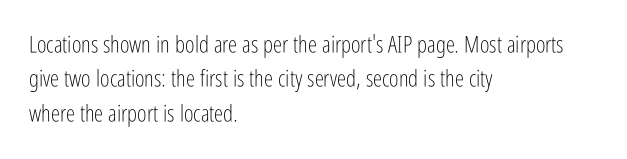
{"italic": "no", "bold": "no", "underline": "no", "align": "left", "line_spacing": "normal", "line_spacing_ratio": 1.5, "letter_spacing": "normal", "letter_spacing_em": 0.0, "glyph_px": 23}
